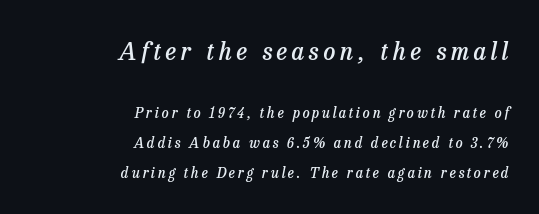
This rendering features lettering with no underline. These lines are set flush right with a ragged left edge. The rendering uses a large line-height, opening up the rows. If you drew a line through each stem, it would be angled.
